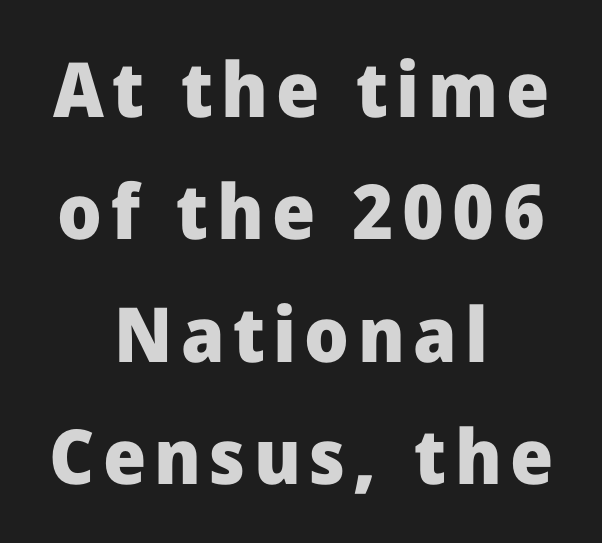
Q: Is the text bold? A: Yes.
Q: Is the text italic (slanted)? A: No, it is upright.
Q: Is the typeface a serif or a sans-serif typeface? A: Sans-serif.
Q: Is the text underlined? A: No.
Q: How is the paragraph aligned? A: Centered.
Q: Is the spacing between lines tight, normal or loose? A: Normal.
Q: Width (condensed, normal, or wide)? A: Normal.
Q: Stroke contrast? A: Low.
Q: x-height? A: Medium.
Q: Monospaced? A: No.
